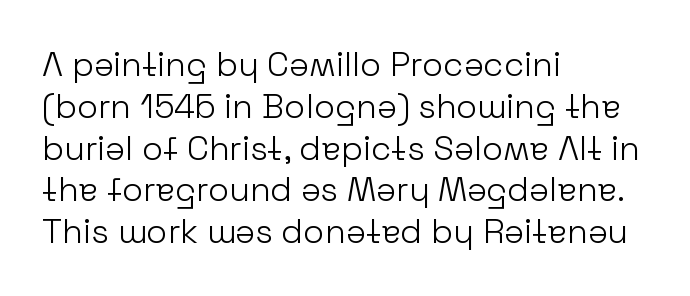
The image shows 34 px light sans-serif type, upright; set left-aligned, line spacing 1.23x, normal letter spacing, not underlined; low stroke contrast and a medium x-height.
